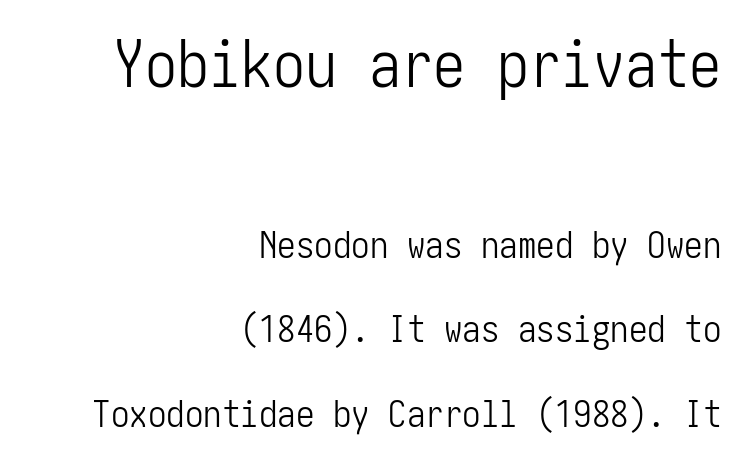
A typesetter would mark this as roman, not italic. Plain, unruled lines of type. Reading down the block, your eye finds every line finishing at a fixed right position. A student would notice the top passage is typeset larger than what follows. The horizontal fit of the characters is conventional and even.
